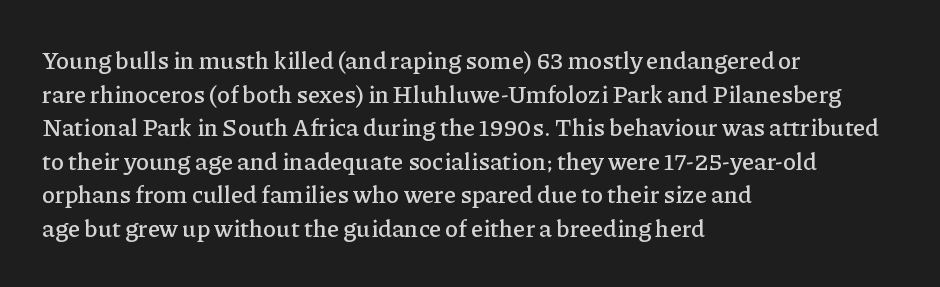
The image shows 24 px text type, upright; set left-aligned, normal line spacing (1.4x), normal letter spacing, not underlined.
